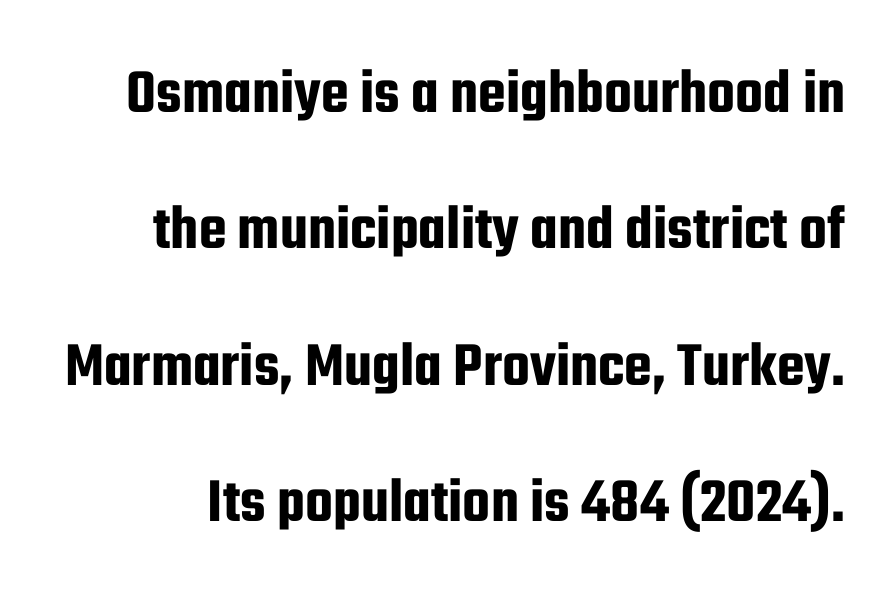
The image shows 64 px condensed sans-serif type, upright; set loose line spacing (2.13x), normal letter spacing, not underlined; low stroke contrast and a medium x-height.
